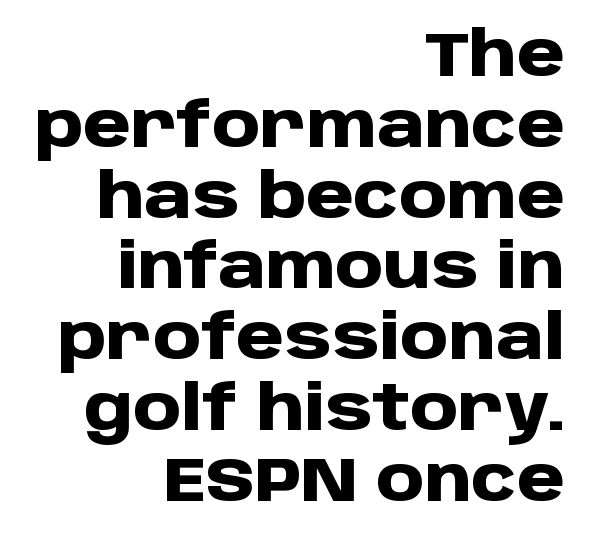
{"serif": "no", "italic": "no", "bold": "yes", "weight": "heavy", "width": "normal", "stroke_contrast": "low", "x_height": "large", "monospaced": "no", "underline": "no", "align": "right", "line_spacing_ratio": 1.16, "letter_spacing": "normal", "letter_spacing_em": 0.0, "glyph_px": 61}
